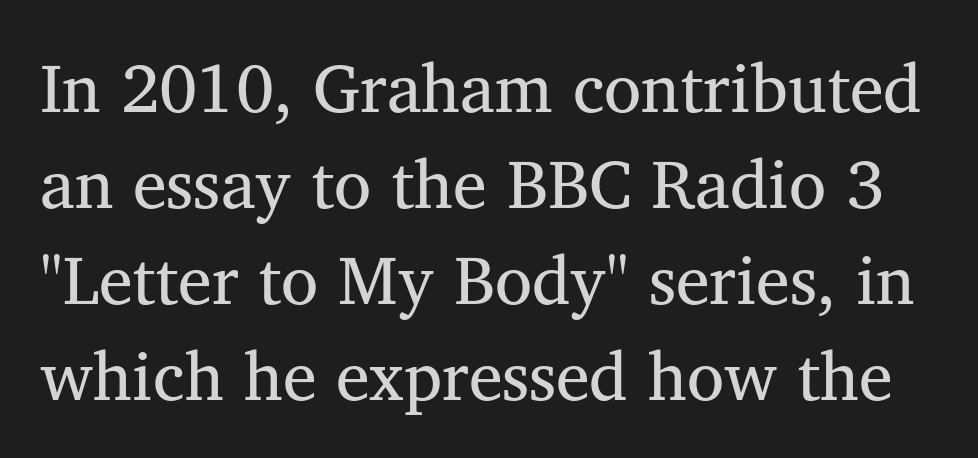
Q: Is the text bold? A: No.
Q: Is the text italic (slanted)? A: No, it is upright.
Q: Is the typeface a serif or a sans-serif typeface? A: Serif.
Q: Is the text underlined? A: No.
Q: Is the spacing between letters normal or unusually wide? A: Normal.
Q: Is the spacing between lines tight, normal or loose? A: Normal.
Q: Width (condensed, normal, or wide)? A: Normal.
Q: Stroke contrast? A: Medium.
Q: x-height? A: Medium.
Q: Monospaced? A: No.
